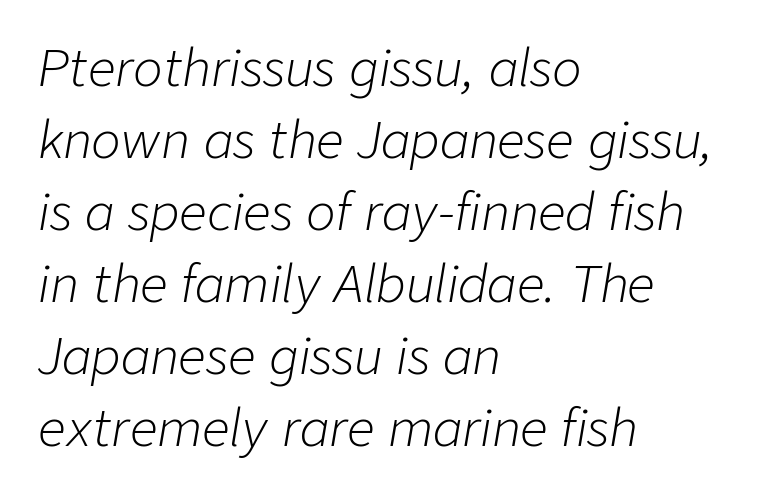
Q: Is the text bold? A: No.
Q: Is the text italic (slanted)? A: Yes, it leans right by about 9 degrees.
Q: Is the text underlined? A: No.
Q: How is the paragraph aligned? A: Left-aligned.
Q: Is the spacing between letters normal or unusually wide? A: Normal.
Q: Is the spacing between lines tight, normal or loose? A: Normal.
Q: Width (condensed, normal, or wide)? A: Normal.
Q: Stroke contrast? A: Low.
Q: x-height? A: Medium.
Q: Monospaced? A: No.
